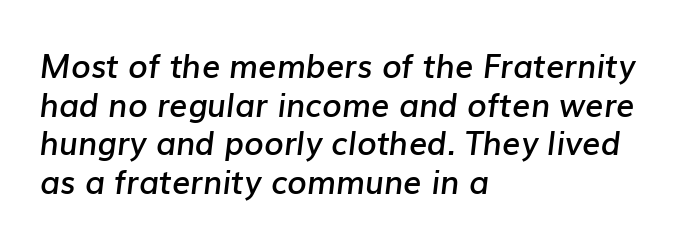
Observe the ordinary spacing: letters are neighbours, not strangers. The face used here is a semibold: visibly heavier than regular, lighter than bold. If you drew a line through each stem, it would be angled. Descenders hang freely into open space. Looks like regular typesetting: each glyph gets only the width it needs.
